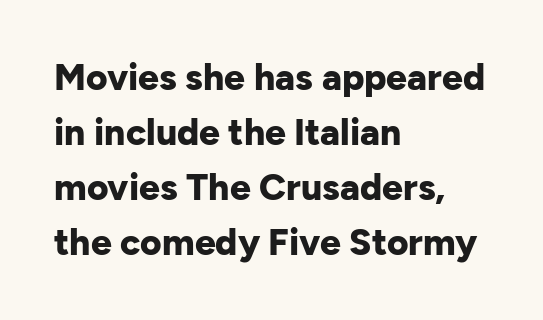
{"serif": "no", "italic": "no", "bold": "yes", "weight": "bold", "width": "normal", "stroke_contrast": "low", "x_height": "medium", "monospaced": "no", "underline": "no", "align": "left", "line_spacing": "normal", "line_spacing_ratio": 1.49, "letter_spacing": "normal", "letter_spacing_em": 0.0, "glyph_px": 37}
